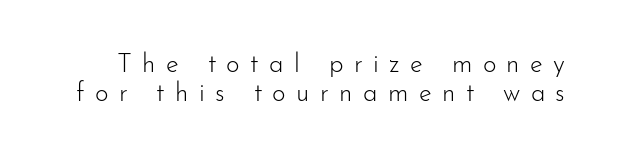
The image shows 26 px text type, upright; set tight line spacing (1.13x), unusually wide letter spacing (+0.4 em), not underlined.
